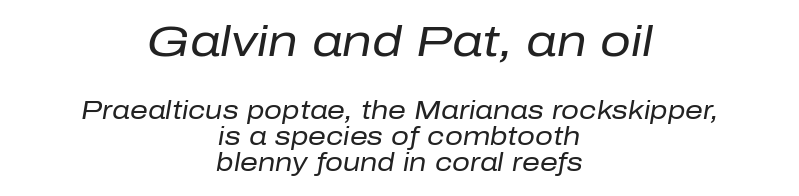
{"italic": "yes", "lean": "right", "slant_degrees": 10, "bold": "no", "weight": "regular", "width": "normal", "stroke_contrast": "low", "x_height": "medium", "monospaced": "no", "underline": "no", "align": "center", "line_spacing": "tight", "line_spacing_ratio": 1.04, "letter_spacing": "normal", "letter_spacing_em": 0.0, "larger_block": "first", "size_ratio": 1.72, "glyph_px": 43}
